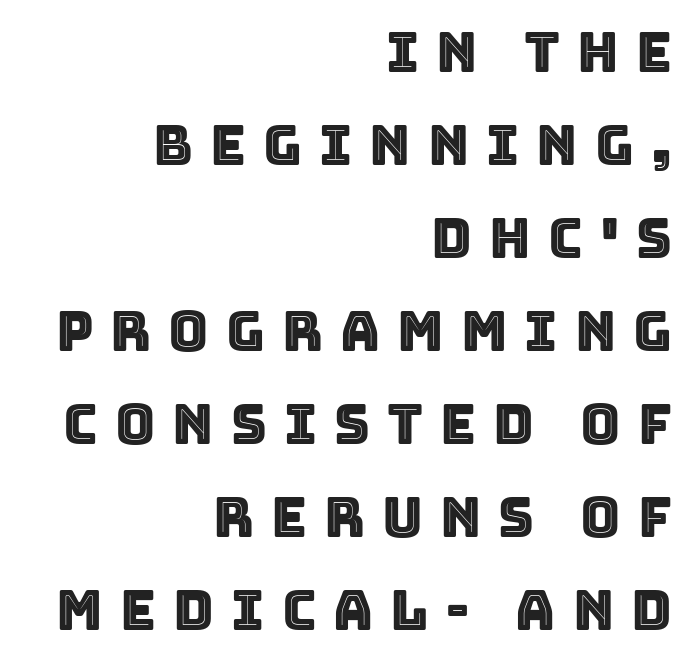
{"italic": "no", "width": "normal", "x_height": "large", "monospaced": "no", "underline": "no", "align": "right", "line_spacing": "normal", "line_spacing_ratio": 1.69, "letter_spacing": "wide", "letter_spacing_em": 0.31, "glyph_px": 55}
